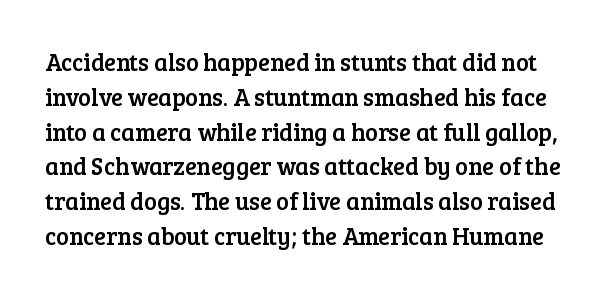
The image shows 24 px text type, upright; set normal line spacing (1.45x), normal letter spacing, not underlined.
